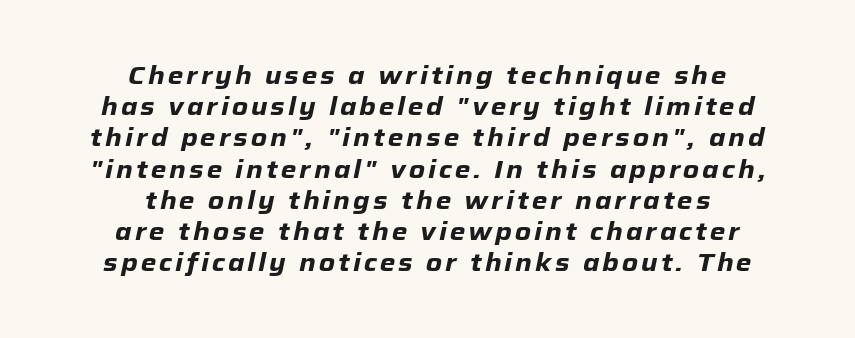
Anything drawn beneath the words? Only blank space. Notice how the passage keeps no hard edge, just a central spine. The face used here has a pronounced slope to its letters. A full-strength bold gives these letters their thick strokes. The line-height multiplier appears to be the usual default.
